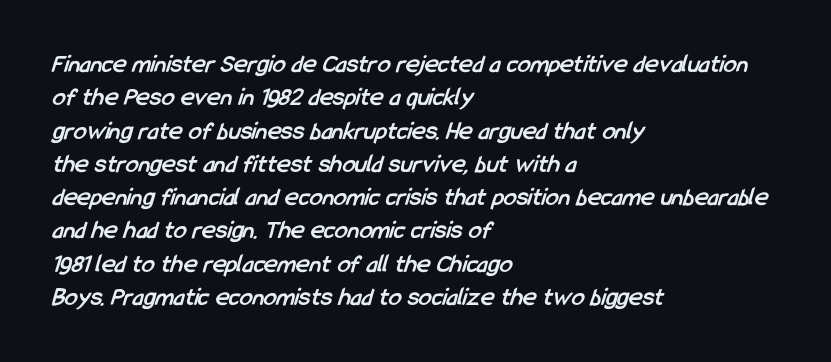
Short note: letters normally spaced. Just letters on the line, the space beneath them empty. Evenly set lines give the paragraph a standard silhouette. Thick stems and heavy bowls — unmistakably bold.
